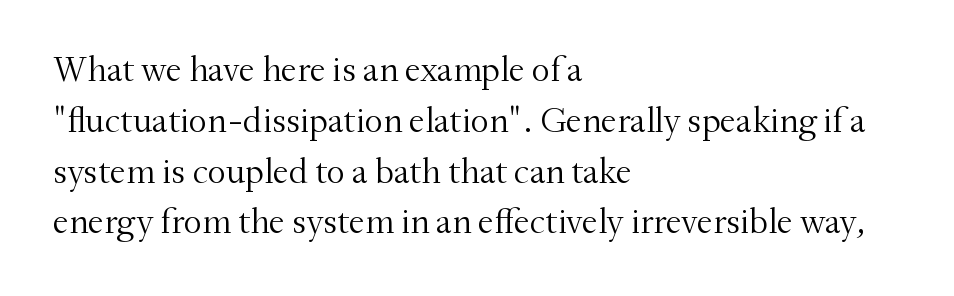
Designer's note — italics off, roman on. Unbolded letterforms with no extra heft. Rows of type keep a routine distance in the vertical direction. What kind of face is this? One with serifs. These lines stack with their left ends in a neat column.
